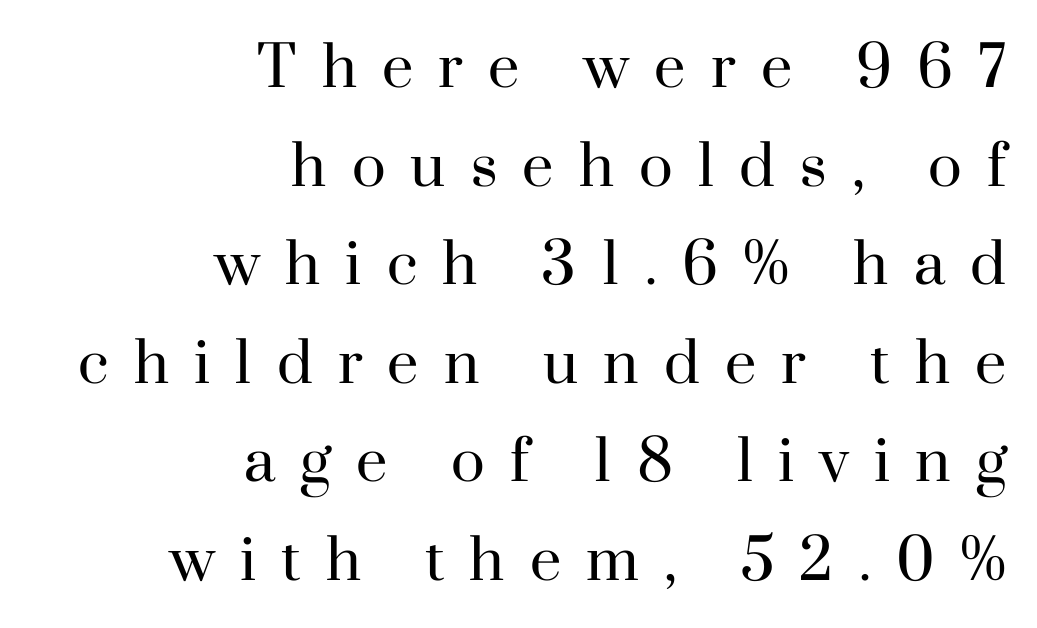
Q: Is the text bold? A: No.
Q: Is the text italic (slanted)? A: No, it is upright.
Q: Is the typeface a serif or a sans-serif typeface? A: Serif.
Q: Is the text underlined? A: No.
Q: How is the paragraph aligned? A: Right-aligned.
Q: Is the spacing between letters normal or unusually wide? A: Unusually wide.
Q: Width (condensed, normal, or wide)? A: Normal.
Q: Stroke contrast? A: High.
Q: x-height? A: Small.
Q: Monospaced? A: No.
